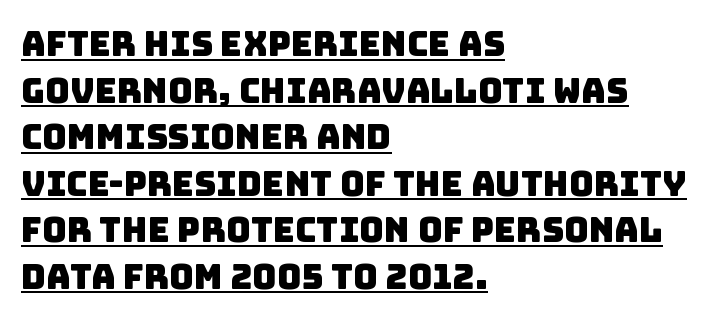
Q: Is the typeface a serif or a sans-serif typeface? A: Sans-serif.
Q: Is the text underlined? A: Yes.
Q: How is the paragraph aligned? A: Left-aligned.
Q: Is the spacing between letters normal or unusually wide? A: Normal.
Q: Is the spacing between lines tight, normal or loose? A: Normal.
Q: Width (condensed, normal, or wide)? A: Normal.
Q: Stroke contrast? A: Low.
Q: x-height? A: Large.
Q: Monospaced? A: No.
